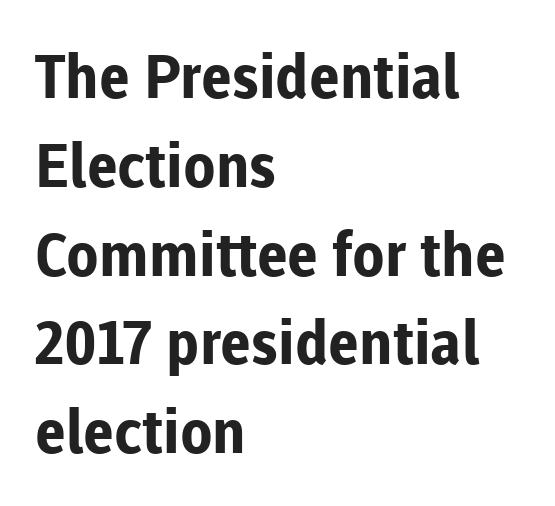
Q: Is the text bold? A: Yes.
Q: Is the text italic (slanted)? A: No, it is upright.
Q: Is the typeface a serif or a sans-serif typeface? A: Sans-serif.
Q: Is the text underlined? A: No.
Q: How is the paragraph aligned? A: Left-aligned.
Q: Is the spacing between letters normal or unusually wide? A: Normal.
Q: Is the spacing between lines tight, normal or loose? A: Normal.
Q: Width (condensed, normal, or wide)? A: Normal.
Q: Stroke contrast? A: Low.
Q: x-height? A: Medium.
Q: Monospaced? A: No.
